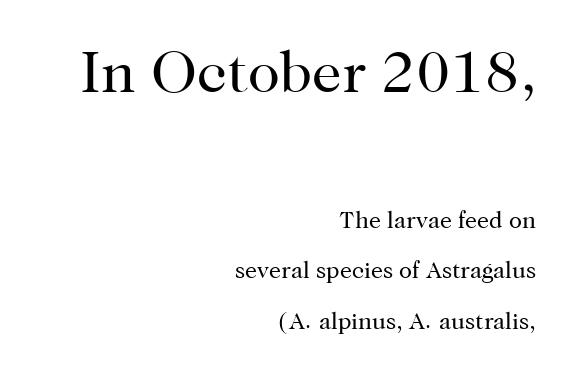
The image shows 59 px regular-weight serif type, upright; set right-aligned, loose line spacing (2.11x), normal letter spacing, not underlined; the first (top) block is 2.46x larger; high stroke contrast and a medium x-height.
